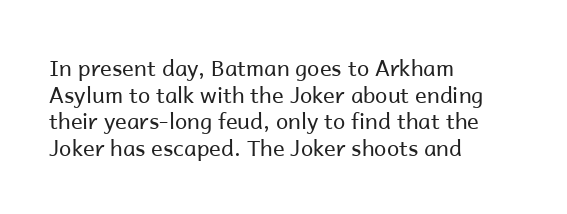
The face used here is rendered with its standard letterfit. The rag falls on the right side of this text block. The typeface has the unassuming heft of standard copy or less. Italic: no, the glyphs are upright roman.
